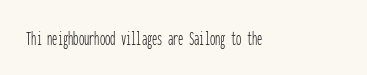
Q: Is the text bold? A: No.
Q: Is the text italic (slanted)? A: No, it is upright.
Q: Is the text underlined? A: No.
Q: How is the paragraph aligned? A: Left-aligned.
Q: Is the spacing between letters normal or unusually wide? A: Normal.
